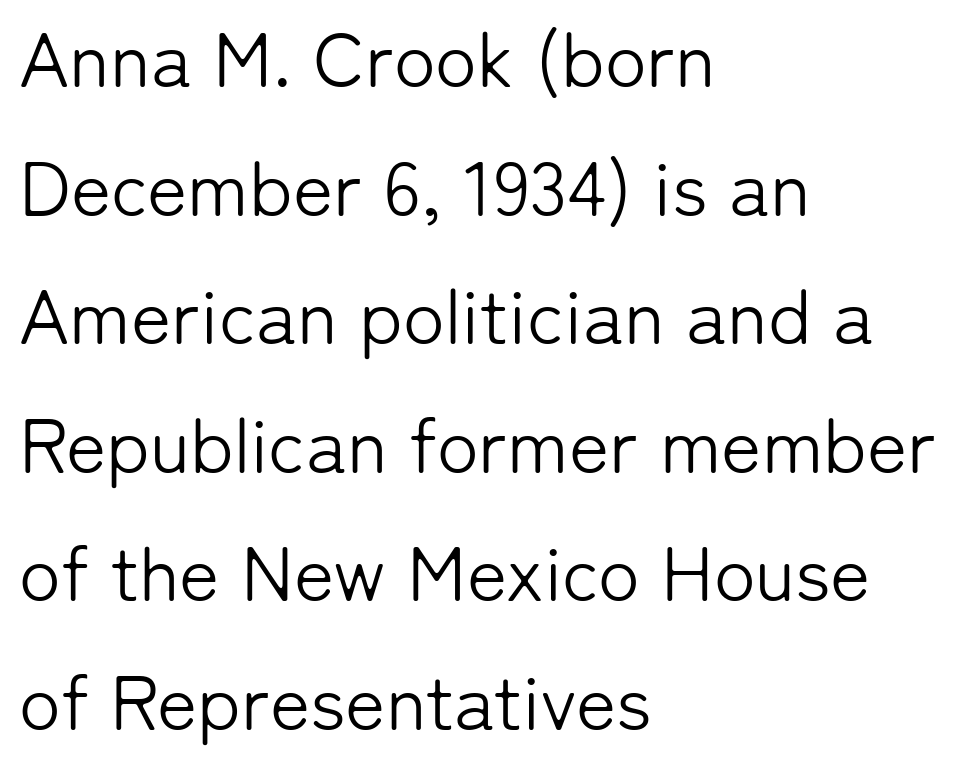
Clear beneath every line of the passage. Characters follow at the spacing the type designer built in. The passage shown is not bold in any degree. Looks like regular typesetting: each glyph gets only the width it needs. The passage shown stacks its lines at a standard gap. Italic: no, the glyphs are upright roman.
